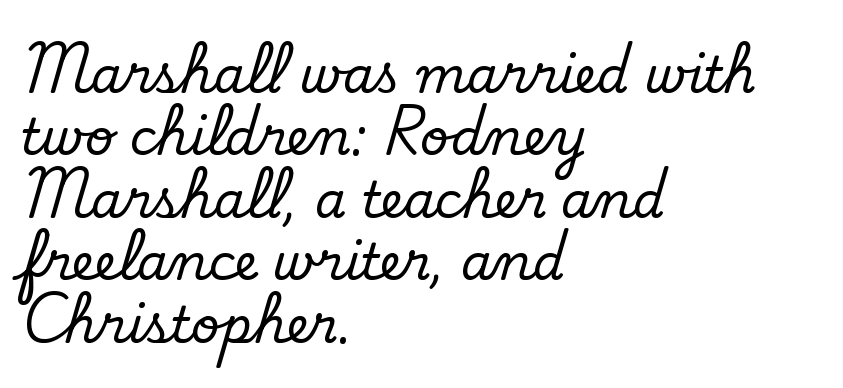
The image shows 50 px serif type; set left-aligned, normal line spacing (1.25x), normal letter spacing, not underlined; low stroke contrast and a small x-height.
